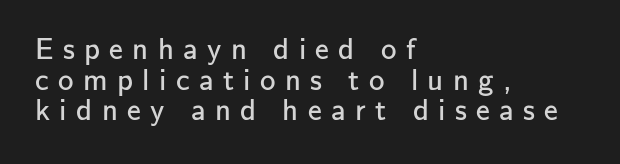
Q: Is the text bold? A: No.
Q: Is the text italic (slanted)? A: No, it is upright.
Q: Is the typeface a serif or a sans-serif typeface? A: Sans-serif.
Q: Is the text underlined? A: No.
Q: How is the paragraph aligned? A: Left-aligned.
Q: Is the spacing between letters normal or unusually wide? A: Unusually wide.
Q: Is the spacing between lines tight, normal or loose? A: Tight.
Q: Width (condensed, normal, or wide)? A: Normal.
Q: Stroke contrast? A: Low.
Q: x-height? A: Small.
Q: Monospaced? A: No.
